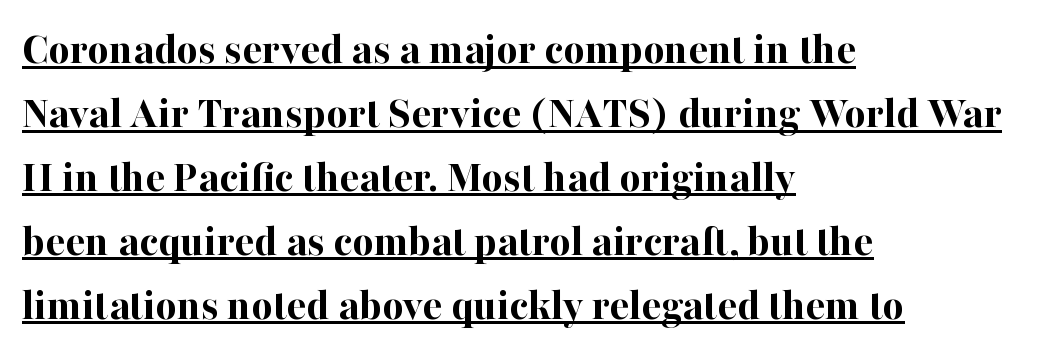
The image shows 46 px bold serif type, upright; set left-aligned, normal line spacing (1.39x), normal letter spacing, underlined; high stroke contrast and a medium x-height.
